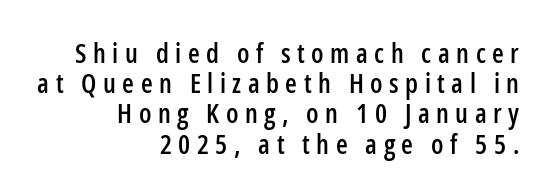
{"italic": "no", "underline": "no", "align": "right", "line_spacing": "tight", "line_spacing_ratio": 1.12, "letter_spacing": "wide", "letter_spacing_em": 0.24, "glyph_px": 27}
